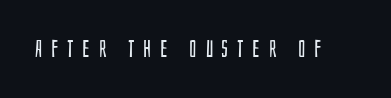
Q: Is the text bold? A: No.
Q: Is the text italic (slanted)? A: No, it is upright.
Q: Is the text underlined? A: No.
Q: Is the spacing between letters normal or unusually wide? A: Unusually wide.
